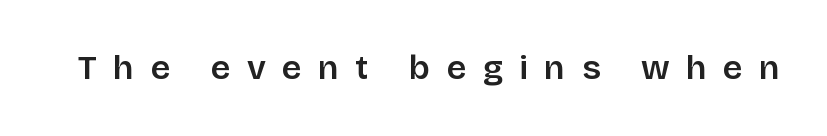
What kind of face is this? One without serifs — a sans. Character widths vary here, with narrow letters taking less room than wide ones. The gap between lines stays unmarked. The typesetting leans somewhat heavy: a semibold.
